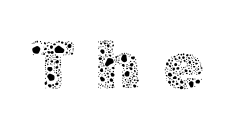
{"italic": "no", "bold": "no", "weight": "thin", "width": "normal", "x_height": "medium", "monospaced": "no", "underline": "no", "letter_spacing": "wide", "letter_spacing_em": 0.29, "glyph_px": 68}
